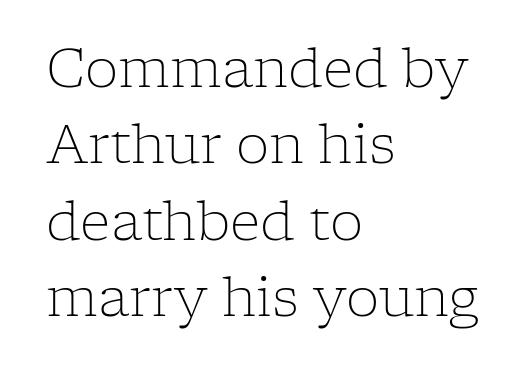
Q: Is the text bold? A: No.
Q: Is the text italic (slanted)? A: No, it is upright.
Q: Is the typeface a serif or a sans-serif typeface? A: Serif.
Q: Is the text underlined? A: No.
Q: How is the paragraph aligned? A: Left-aligned.
Q: Is the spacing between letters normal or unusually wide? A: Normal.
Q: Is the spacing between lines tight, normal or loose? A: Normal.
Q: Width (condensed, normal, or wide)? A: Normal.
Q: Stroke contrast? A: Low.
Q: x-height? A: Medium.
Q: Monospaced? A: No.
